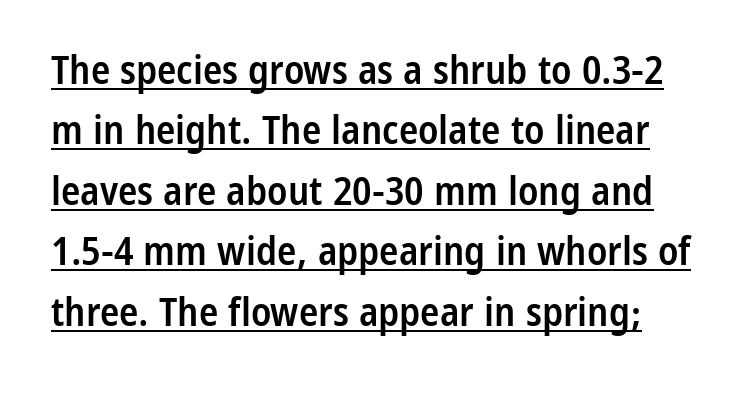
Descenders here cross a horizontal rule under the line. In terms of letterspacing, this is plain default setting. The axis of the letterforms is exactly vertical. Each letter's strokes conclude bluntly, with no projecting serifs. The strokes are fattened partway — semibold, not bold. Here the designer chose a conventional face with non-uniform glyph widths.
